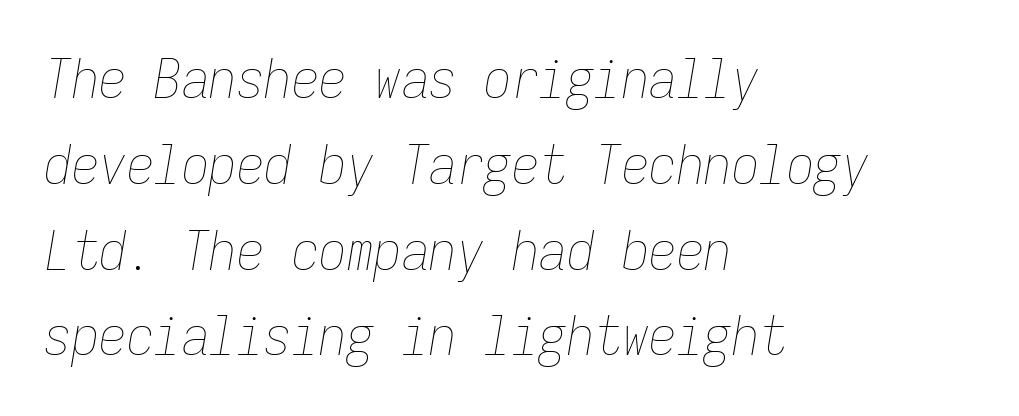
The image shows 55 px thin, condensed type, italic (leaning right), monospaced; set left-aligned, normal line spacing (1.56x), normal letter spacing, not underlined; low stroke contrast and a medium x-height.
